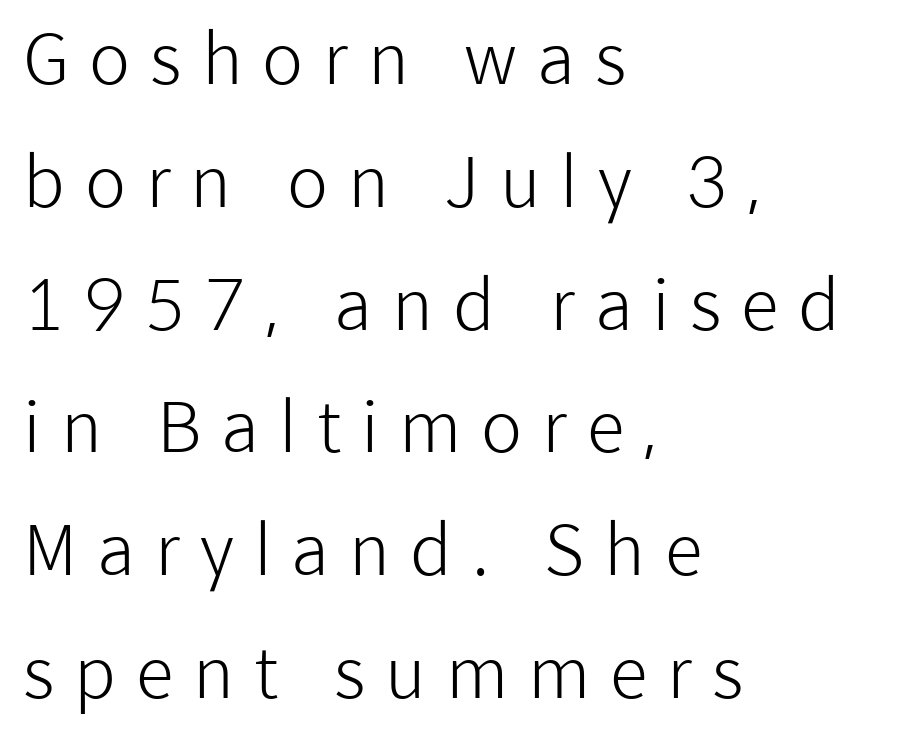
Compared with a centered layout, this one pins lines to the left instead. No letter is thick-stroked: the sample isn't bold. The rendering shows plain stroke endings on the letterforms — a sans-serif design. Quick note: underline off.
